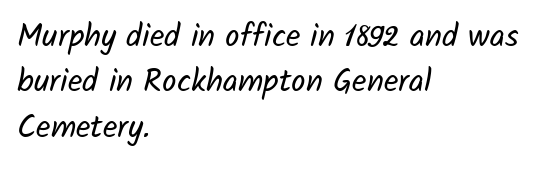
{"serif": "no", "bold": "no", "weight": "regular", "width": "normal", "stroke_contrast": "low", "x_height": "medium", "monospaced": "no", "underline": "no", "align": "left", "line_spacing": "normal", "line_spacing_ratio": 1.42, "letter_spacing": "normal", "letter_spacing_em": 0.0, "glyph_px": 32}
